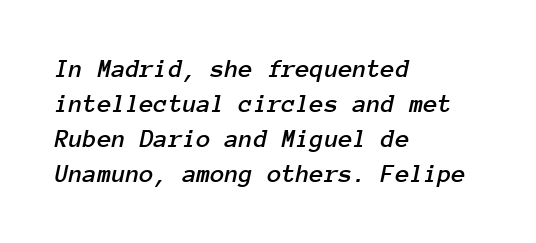
{"italic": "yes", "lean": "right", "slant_degrees": 12, "underline": "no", "align": "left", "line_spacing": "normal", "line_spacing_ratio": 1.35, "letter_spacing": "normal", "letter_spacing_em": 0.0, "glyph_px": 26}
